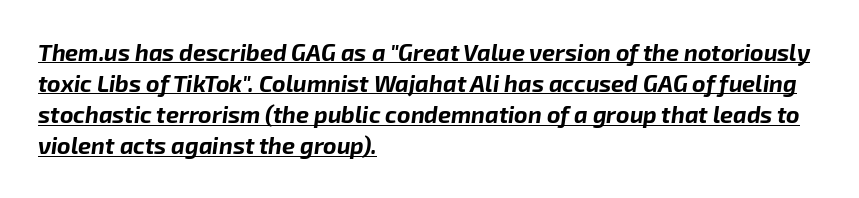
{"italic": "yes", "lean": "right", "slant_degrees": 8, "bold": "yes", "underline": "yes", "align": "left", "line_spacing": "normal", "line_spacing_ratio": 1.35, "letter_spacing": "normal", "letter_spacing_em": 0.0, "glyph_px": 23}
